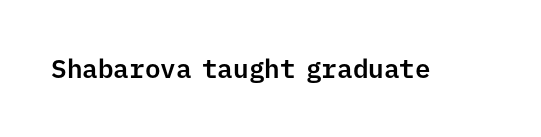
Is there any slant? The stems are plumb. Descenders are the only things crossing below the line. The line texture is even and compact thanks to regular tracking.
